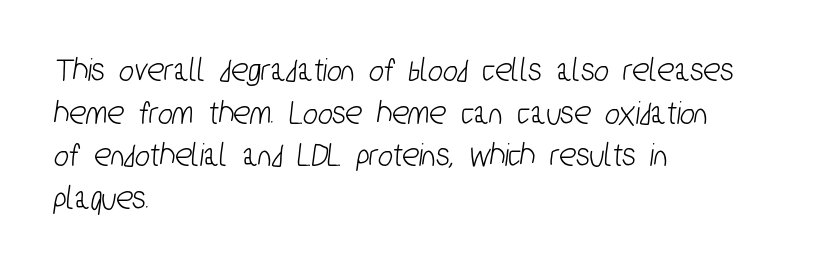
The image shows 35 px condensed sans-serif type; set left-aligned, line spacing 1.22x, normal letter spacing, not underlined; low stroke contrast and a medium x-height.
